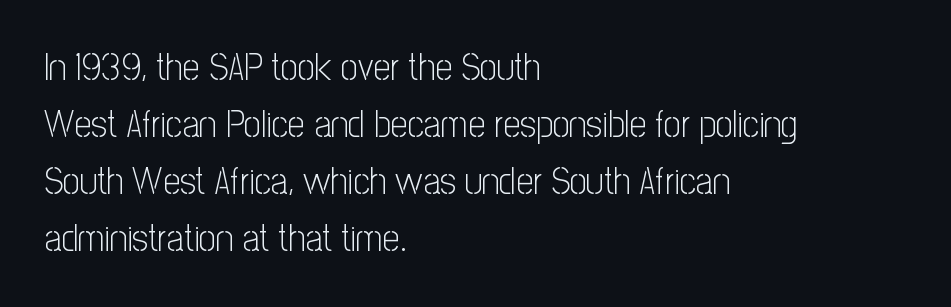
Is the type heavy? It reads as light-to-regular instead. The space between consecutive lines is moderate. Here the designer chose a conventional face with non-uniform glyph widths. Which margin do the lines hug? The left one — the right edge is uneven. Notice how the stems are strictly vertical — no italics here. Unmarked baselines from the first word to the last.
